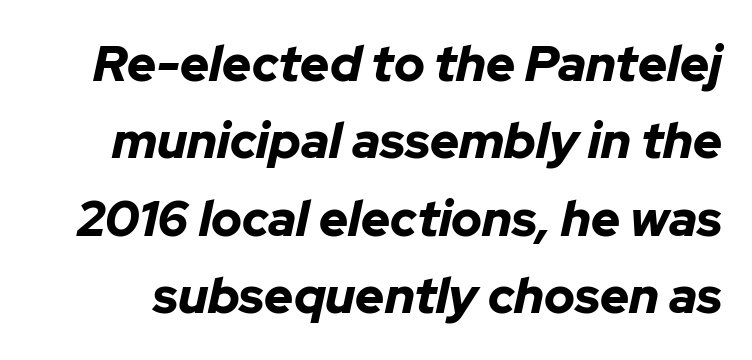
The image shows 50 px bold type, italic (leaning right); set normal line spacing (1.55x), normal letter spacing, not underlined; low stroke contrast and a medium x-height.
